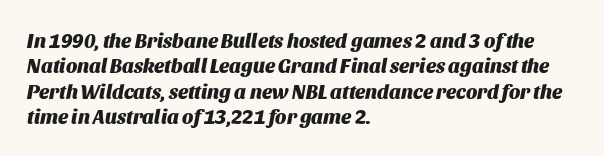
The image shows 20 px bold type, italic (leaning right); set left-aligned, normal line spacing (1.27x), normal letter spacing, not underlined.
